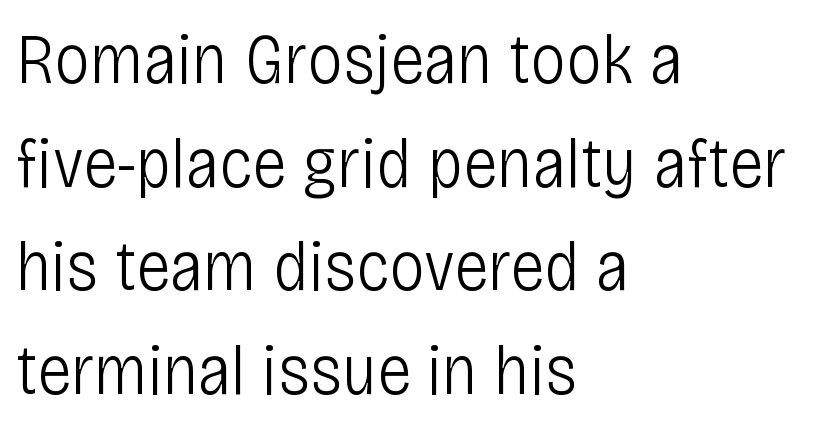
The image shows 72 px light, condensed sans-serif type, upright; set left-aligned, normal line spacing (1.44x), normal letter spacing, not underlined; low stroke contrast and a large x-height.
